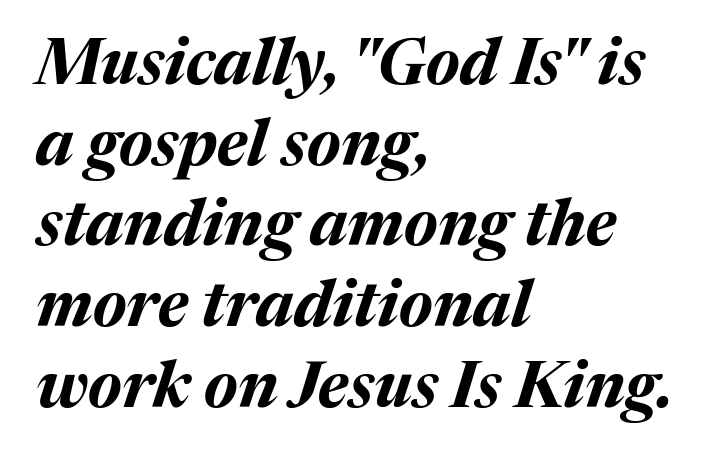
Q: Is the text bold? A: Yes.
Q: Is the text italic (slanted)? A: Yes, it leans right by about 17 degrees.
Q: Is the text underlined? A: No.
Q: How is the paragraph aligned? A: Left-aligned.
Q: Is the spacing between letters normal or unusually wide? A: Normal.
Q: Is the spacing between lines tight, normal or loose? A: Normal.
Q: Width (condensed, normal, or wide)? A: Normal.
Q: Stroke contrast? A: Medium.
Q: x-height? A: Medium.
Q: Monospaced? A: No.
